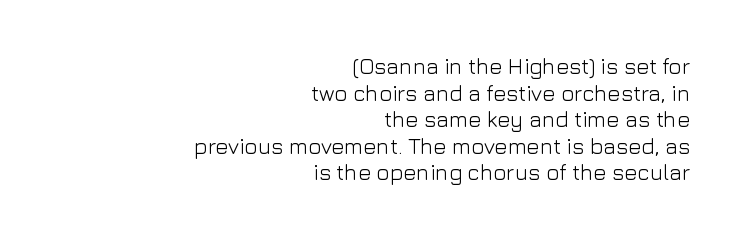
{"italic": "no", "bold": "no", "underline": "no", "align": "right", "line_spacing_ratio": 1.21, "letter_spacing": "normal", "letter_spacing_em": 0.0, "glyph_px": 22}
